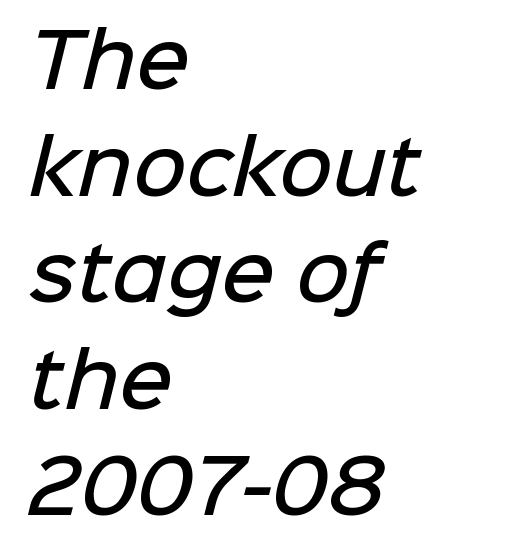
Q: Is the text bold? A: Semi-bold.
Q: Is the typeface a serif or a sans-serif typeface? A: Sans-serif.
Q: Is the text underlined? A: No.
Q: How is the paragraph aligned? A: Left-aligned.
Q: Is the spacing between letters normal or unusually wide? A: Normal.
Q: Is the spacing between lines tight, normal or loose? A: Normal.
Q: Width (condensed, normal, or wide)? A: Normal.
Q: Stroke contrast? A: Low.
Q: x-height? A: Medium.
Q: Monospaced? A: No.
